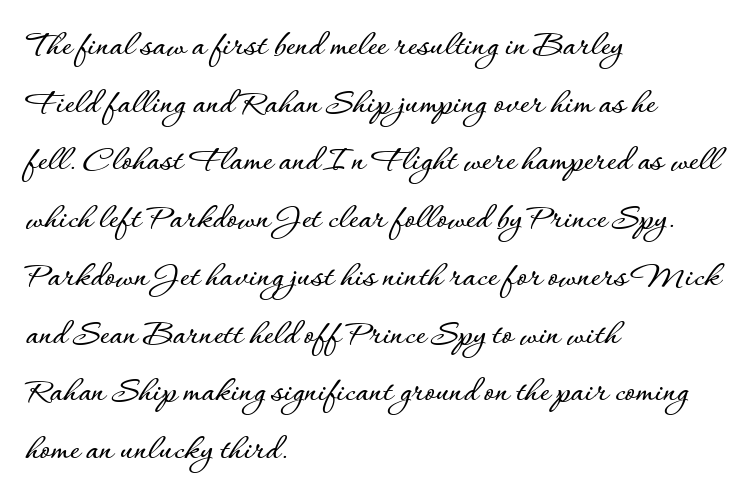
The image shows 37 px text type; set left-aligned, normal line spacing (1.56x), normal letter spacing, not underlined; low stroke contrast and a small x-height.
